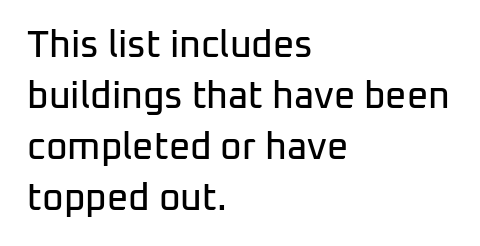
Q: Is the text italic (slanted)? A: No, it is upright.
Q: Is the typeface a serif or a sans-serif typeface? A: Sans-serif.
Q: Is the text underlined? A: No.
Q: How is the paragraph aligned? A: Left-aligned.
Q: Is the spacing between letters normal or unusually wide? A: Normal.
Q: Is the spacing between lines tight, normal or loose? A: Normal.
Q: Width (condensed, normal, or wide)? A: Normal.
Q: Stroke contrast? A: Low.
Q: x-height? A: Medium.
Q: Monospaced? A: No.
